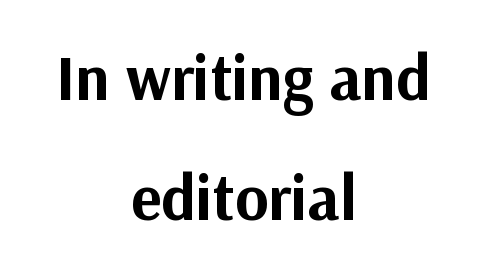
The text block is weighted toward neither margin, spreading evenly from the middle. As a designer I'd log this as weight 700, bold. In terms of posture, this sample is upright. Beneath every word, the page is bare. A typesetter would label this face a sans.
